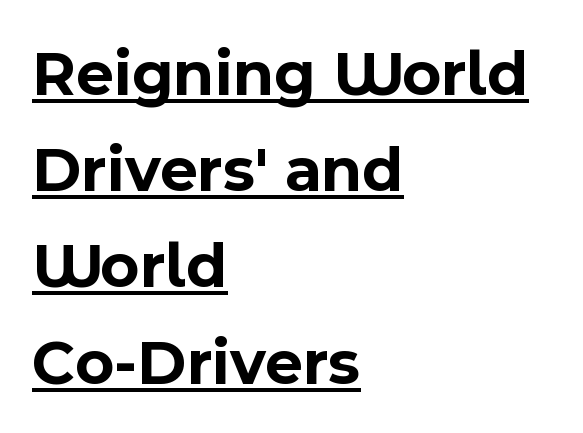
The rendering uses a moderate line-height, typical for paragraphs. A full-strength bold gives these letters their thick strokes. Letter spacing: default. Spacing verdict: proportional, widths tailored to each character. You can tell it's not italic because the verticals are truly vertical.
